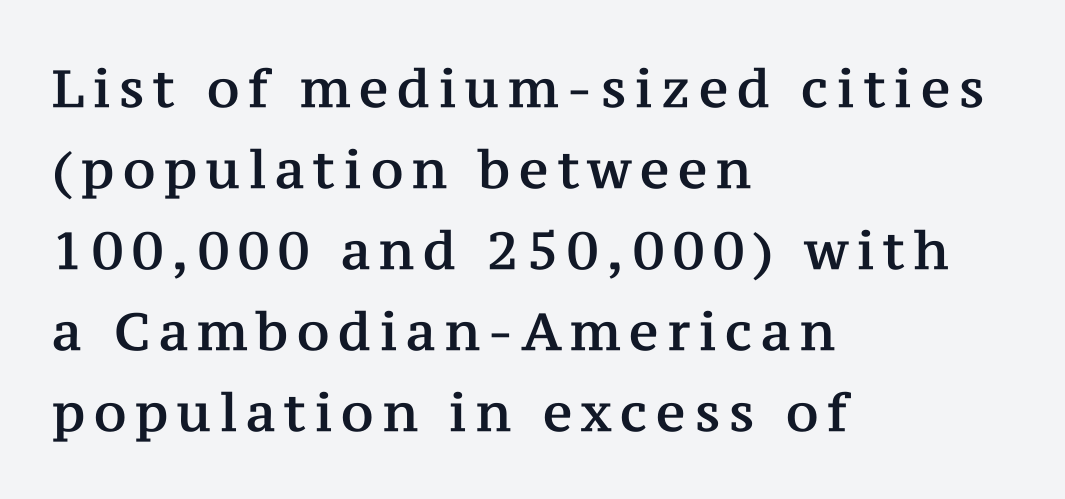
The image shows 52 px serif type, upright; set left-aligned, normal line spacing (1.56x), not underlined; medium stroke contrast and a medium x-height.
